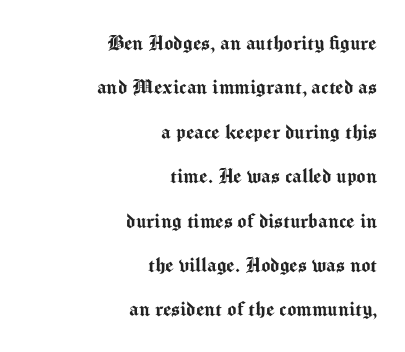
Q: Is the text italic (slanted)? A: No, it is upright.
Q: Is the text underlined? A: No.
Q: How is the paragraph aligned? A: Right-aligned.
Q: Is the spacing between letters normal or unusually wide? A: Normal.
